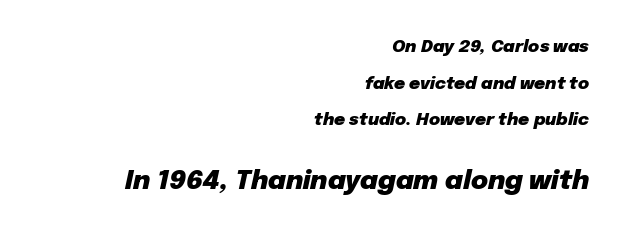
Leading is clearly above the norm, producing a sparse column. The following chunk of copy outweighs the initial chunk in type size. Caption: standard tracking, unaltered. Chunky letters — that's bold for sure. Descenders are the only things crossing below the line. Would a proofreader flag this as italicized? Yes.
